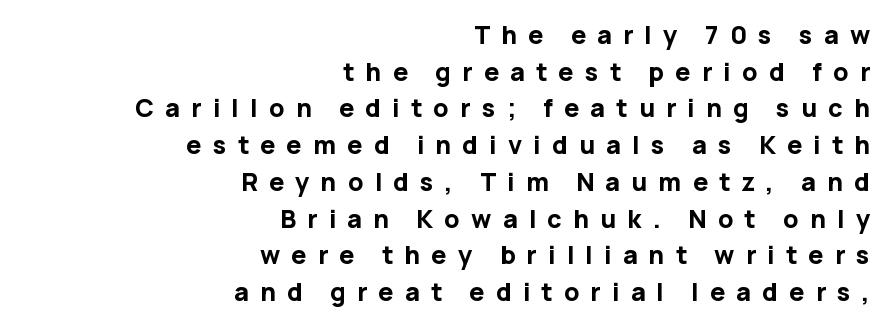
The font's upright variant was chosen for this text. Spacing between characters has been opened up far beyond the box default. A flush-right, rag-left setting is used for this passage. The words here are not underlined. The vertical gap from one line to the next is medium. Heavy, bold letterforms.
